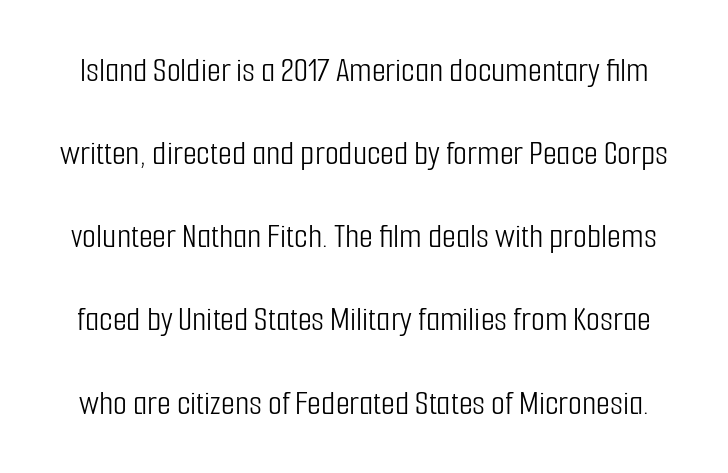
The image shows 36 px light, condensed sans-serif type, upright; set loose line spacing (2.31x), normal letter spacing, not underlined; low stroke contrast and a medium x-height.
